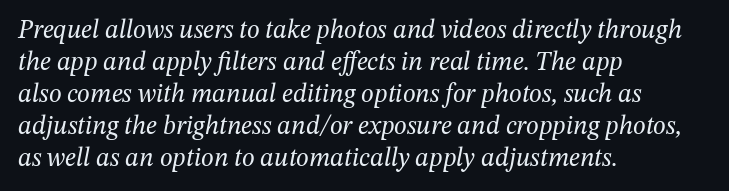
The image shows 26 px text type, italic (leaning right); set left-aligned, line spacing 1.23x, normal letter spacing, not underlined.
